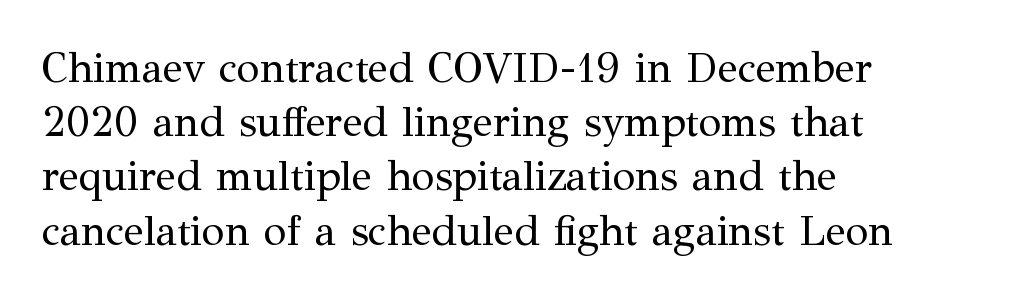
Q: Is the text bold? A: No.
Q: Is the text italic (slanted)? A: No, it is upright.
Q: Is the typeface a serif or a sans-serif typeface? A: Serif.
Q: Is the text underlined? A: No.
Q: How is the paragraph aligned? A: Left-aligned.
Q: Is the spacing between letters normal or unusually wide? A: Normal.
Q: Is the spacing between lines tight, normal or loose? A: Normal.
Q: Width (condensed, normal, or wide)? A: Normal.
Q: Stroke contrast? A: Medium.
Q: x-height? A: Medium.
Q: Monospaced? A: No.
